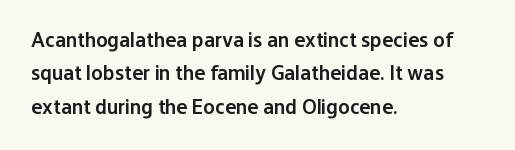
{"italic": "no", "bold": "semi", "underline": "no", "align": "left", "line_spacing": "normal", "line_spacing_ratio": 1.59, "letter_spacing": "normal", "letter_spacing_em": 0.0, "glyph_px": 21}
